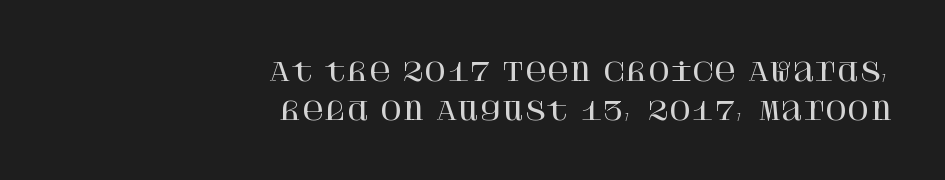
Q: Is the text italic (slanted)? A: No, it is upright.
Q: Is the text underlined? A: No.
Q: How is the paragraph aligned? A: Right-aligned.
Q: Is the spacing between letters normal or unusually wide? A: Normal.
Q: Is the spacing between lines tight, normal or loose? A: Normal.
